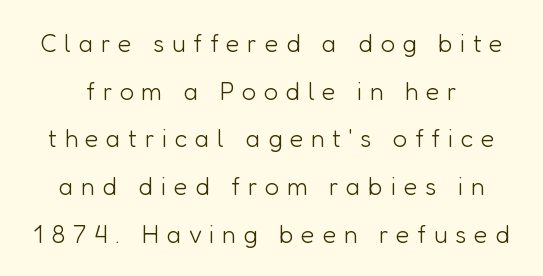
Q: Is the text bold? A: No.
Q: Is the text italic (slanted)? A: No, it is upright.
Q: Is the text underlined? A: No.
Q: Is the spacing between letters normal or unusually wide? A: Unusually wide.
Q: Is the spacing between lines tight, normal or loose? A: Loose.
